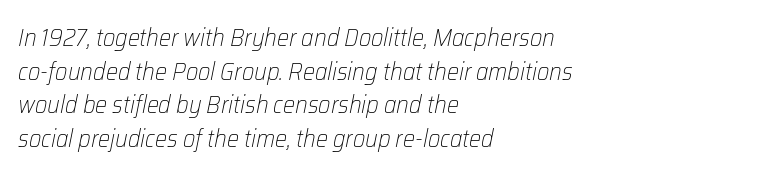
Q: Is the text bold? A: No.
Q: Is the text italic (slanted)? A: Yes, it leans right by about 12 degrees.
Q: Is the text underlined? A: No.
Q: How is the paragraph aligned? A: Left-aligned.
Q: Is the spacing between letters normal or unusually wide? A: Normal.
Q: Is the spacing between lines tight, normal or loose? A: Normal.
